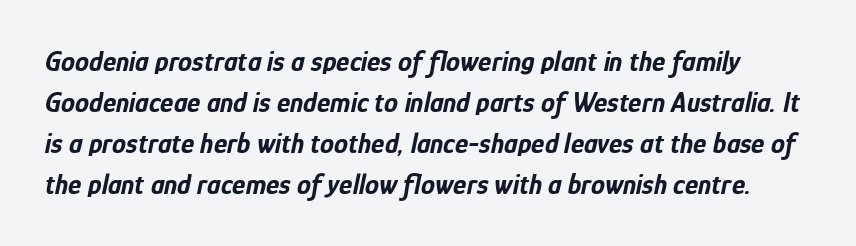
Q: Is the text bold? A: Yes.
Q: Is the text italic (slanted)? A: Yes, it leans right by about 12 degrees.
Q: Is the text underlined? A: No.
Q: Is the spacing between letters normal or unusually wide? A: Normal.
Q: Is the spacing between lines tight, normal or loose? A: Normal.
Q: Width (condensed, normal, or wide)? A: Condensed.
Q: Stroke contrast? A: Low.
Q: x-height? A: Medium.
Q: Monospaced? A: No.
